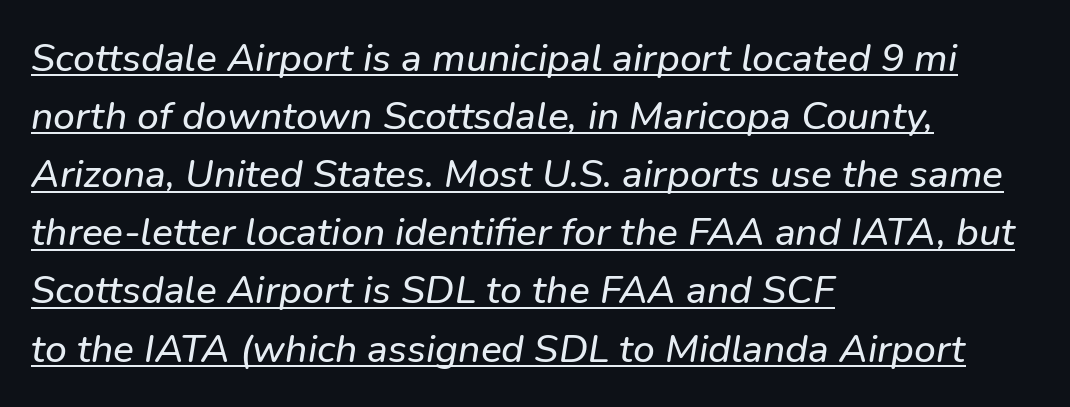
{"italic": "yes", "lean": "right", "slant_degrees": 9, "width": "normal", "stroke_contrast": "low", "x_height": "medium", "monospaced": "no", "underline": "yes", "align": "left", "line_spacing": "normal", "line_spacing_ratio": 1.49, "letter_spacing": "normal", "letter_spacing_em": 0.0, "glyph_px": 39}
